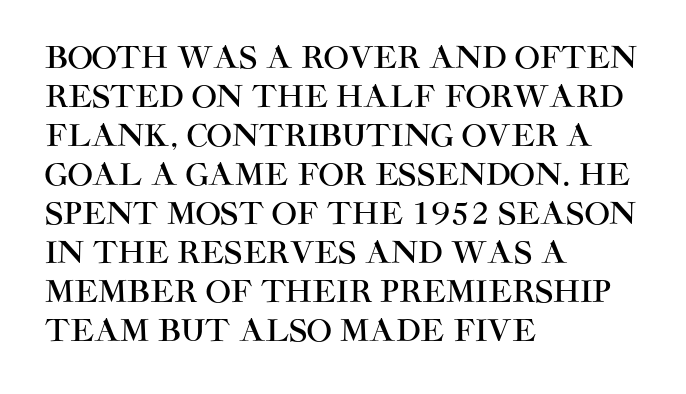
{"serif": "no", "italic": "no", "width": "normal", "stroke_contrast": "high", "x_height": "large", "monospaced": "no", "underline": "no", "align": "left", "line_spacing": "normal", "line_spacing_ratio": 1.3, "letter_spacing": "normal", "letter_spacing_em": 0.0, "glyph_px": 30}
